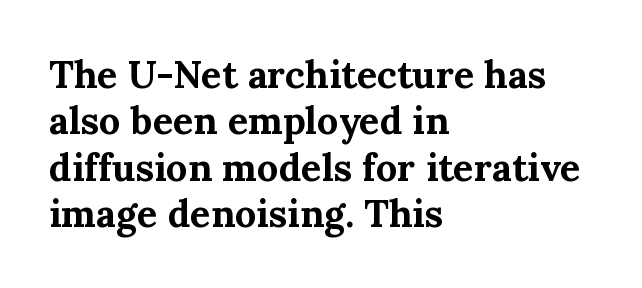
Q: Is the text bold? A: Yes.
Q: Is the text italic (slanted)? A: No, it is upright.
Q: Is the typeface a serif or a sans-serif typeface? A: Serif.
Q: Is the text underlined? A: No.
Q: How is the paragraph aligned? A: Left-aligned.
Q: Is the spacing between letters normal or unusually wide? A: Normal.
Q: Width (condensed, normal, or wide)? A: Normal.
Q: Stroke contrast? A: Medium.
Q: x-height? A: Medium.
Q: Monospaced? A: No.
